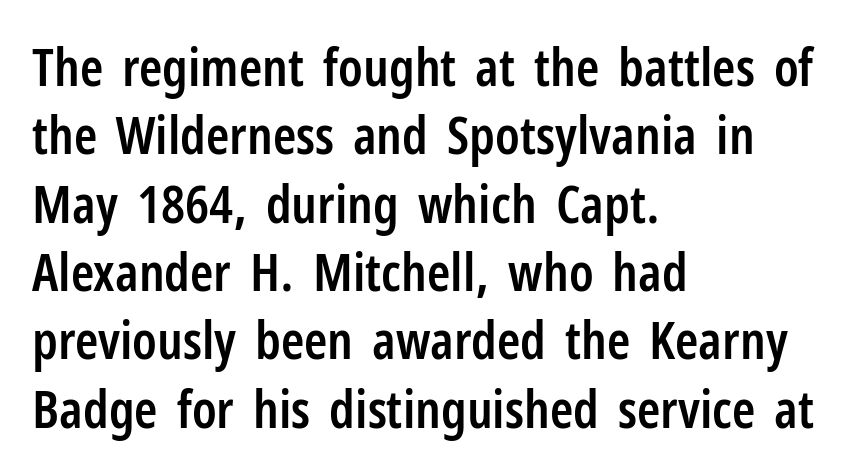
{"serif": "no", "italic": "no", "bold": "semi", "weight": "semibold", "width": "condensed", "stroke_contrast": "low", "x_height": "medium", "monospaced": "no", "underline": "no", "align": "left", "line_spacing": "normal", "line_spacing_ratio": 1.29, "letter_spacing": "normal", "letter_spacing_em": 0.0, "glyph_px": 53}
